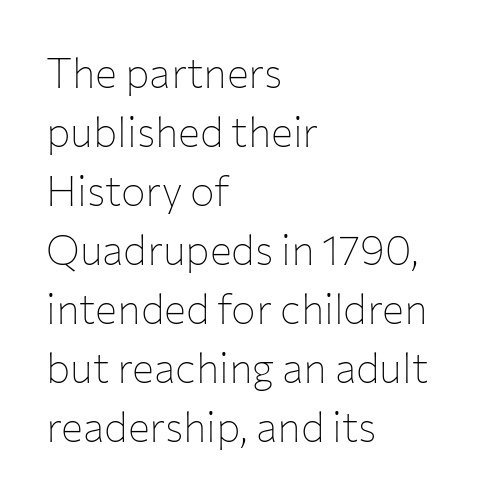
The image shows 41 px thin sans-serif type, upright; set left-aligned, normal line spacing (1.44x), normal letter spacing, not underlined; low stroke contrast and a medium x-height.
